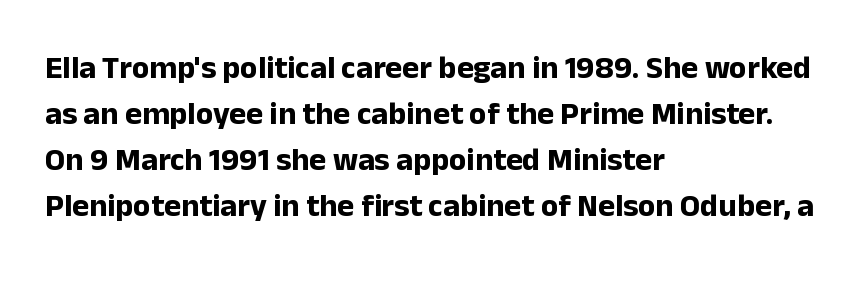
This sample uses a sans-serif face. Nothing unusual about the tracking: characters are spaced as the font intends. The specimen reads as upright at a glance. Descenders hang freely into open space. Spacing verdict: proportional, widths tailored to each character. Is the block centered? No — it sits flush against the left margin.
